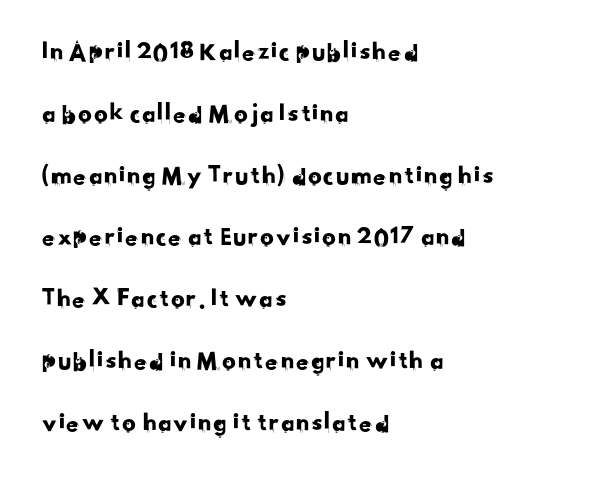
Q: Is the text underlined? A: No.
Q: How is the paragraph aligned? A: Left-aligned.
Q: Is the spacing between letters normal or unusually wide? A: Normal.
Q: Is the spacing between lines tight, normal or loose? A: Loose.
